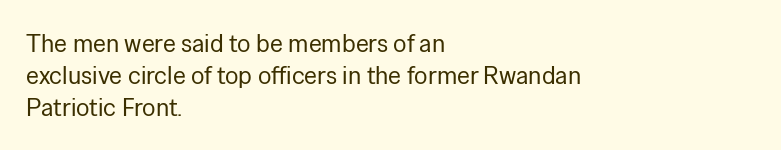
The image shows 25 px text type, upright; set left-aligned, normal line spacing (1.28x), normal letter spacing, not underlined.
